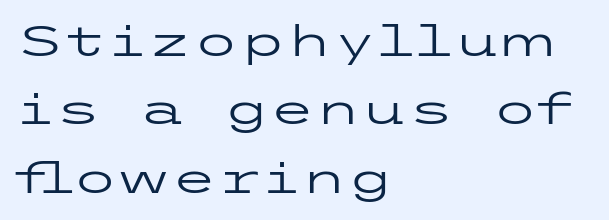
The image shows 42 px regular-weight, wide sans-serif type, upright; set left-aligned, normal line spacing (1.63x), normal letter spacing, not underlined; low stroke contrast and a medium x-height.
